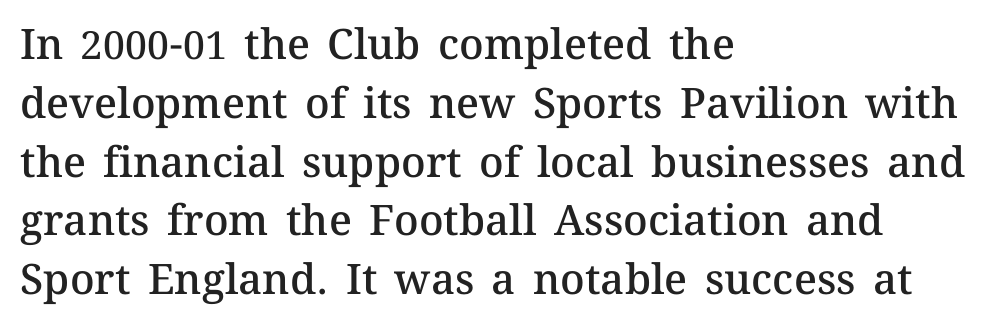
Note the varied advance widths — an 'i' is clearly narrower than an 'm'. Anything drawn beneath the words? Only blank space. Nope, not italic — everything's standing straight. The setting favours the left margin, as ordinary paragraphs usually do. Does the leading feel generous? No, just average.
